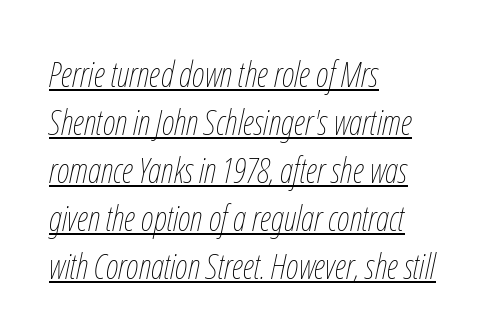
The image shows 35 px thin, condensed type, italic (leaning right); set left-aligned, normal line spacing (1.37x), normal letter spacing, underlined; low stroke contrast and a medium x-height.
